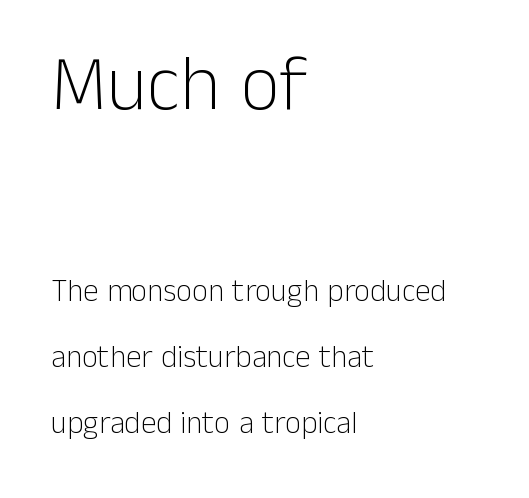
{"serif": "no", "italic": "no", "bold": "no", "weight": "light", "width": "normal", "stroke_contrast": "low", "x_height": "medium", "monospaced": "no", "underline": "no", "align": "left", "line_spacing": "loose", "line_spacing_ratio": 2.13, "letter_spacing": "normal", "letter_spacing_em": 0.0, "larger_block": "first", "size_ratio": 2.48, "glyph_px": 77}
